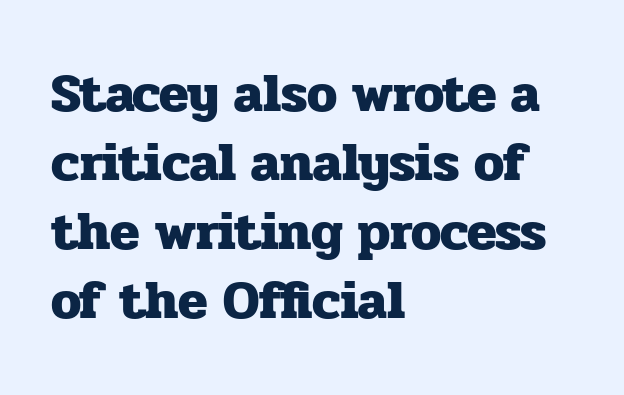
The image shows 54 px heavy serif type, upright; set left-aligned, normal line spacing (1.28x), normal letter spacing, not underlined; low stroke contrast and a medium x-height.
